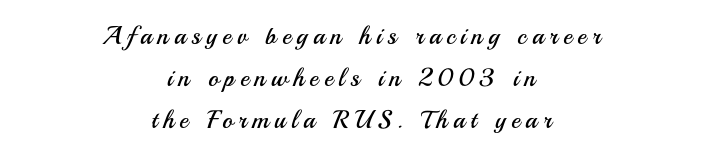
Q: Is the text bold? A: No.
Q: Is the text italic (slanted)? A: Yes.
Q: Is the text underlined? A: No.
Q: How is the paragraph aligned? A: Centered.
Q: Is the spacing between letters normal or unusually wide? A: Unusually wide.
Q: Is the spacing between lines tight, normal or loose? A: Normal.
